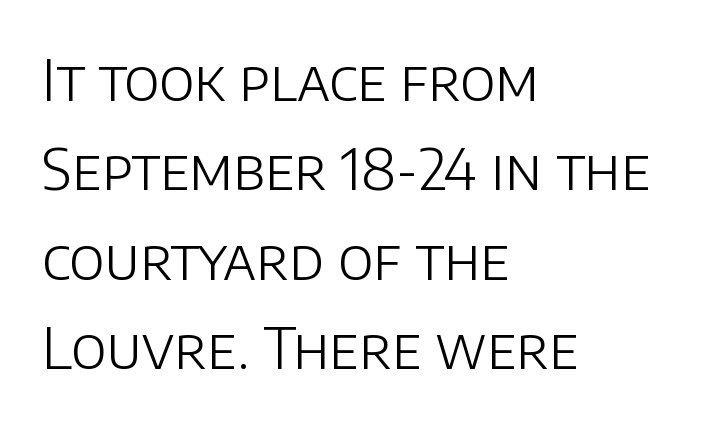
The image shows 57 px light sans-serif type, upright; set left-aligned, normal line spacing (1.57x), normal letter spacing, not underlined; low stroke contrast and a large x-height.
